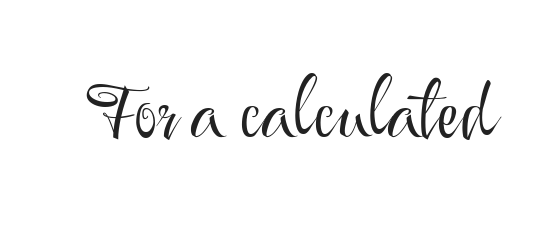
The image shows 80 px light sans-serif type; set normal letter spacing, not underlined; medium stroke contrast and a small x-height.
